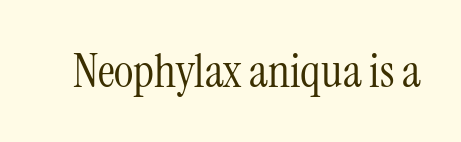
Q: Is the text bold? A: No.
Q: Is the text italic (slanted)? A: No, it is upright.
Q: Is the typeface a serif or a sans-serif typeface? A: Serif.
Q: Is the text underlined? A: No.
Q: Is the spacing between letters normal or unusually wide? A: Normal.
Q: Width (condensed, normal, or wide)? A: Condensed.
Q: Stroke contrast? A: Medium.
Q: x-height? A: Medium.
Q: Monospaced? A: No.
